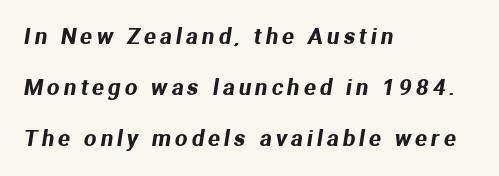
The image shows 22 px text type; set left-aligned, loose line spacing (2.32x), not underlined.
